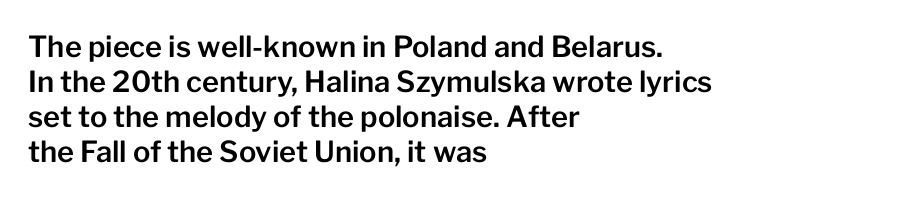
The image shows 29 px sans-serif type, upright; set left-aligned, line spacing 1.21x, normal letter spacing, not underlined; low stroke contrast and a medium x-height.
